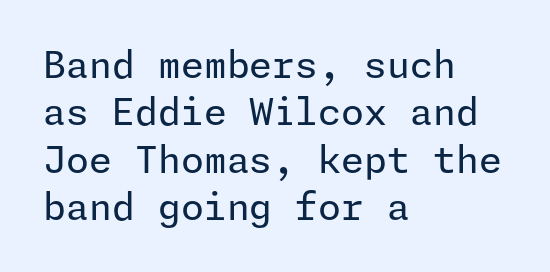
Q: Is the text bold? A: No.
Q: Is the text italic (slanted)? A: No, it is upright.
Q: Is the typeface a serif or a sans-serif typeface? A: Sans-serif.
Q: Is the text underlined? A: No.
Q: How is the paragraph aligned? A: Left-aligned.
Q: Is the spacing between letters normal or unusually wide? A: Normal.
Q: Is the spacing between lines tight, normal or loose? A: Normal.
Q: Width (condensed, normal, or wide)? A: Normal.
Q: Stroke contrast? A: Low.
Q: x-height? A: Medium.
